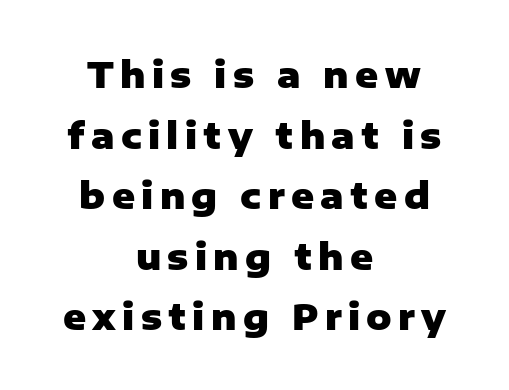
{"serif": "no", "italic": "no", "bold": "yes", "weight": "heavy", "width": "normal", "stroke_contrast": "low", "x_height": "medium", "monospaced": "no", "underline": "no", "align": "center", "line_spacing_ratio": 1.73, "glyph_px": 35}
